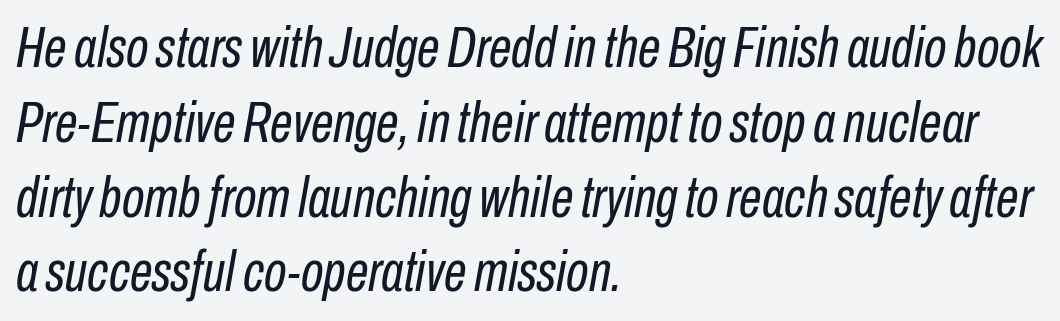
{"italic": "yes", "lean": "right", "slant_degrees": 10, "bold": "no", "weight": "regular", "width": "condensed", "stroke_contrast": "low", "x_height": "medium", "monospaced": "no", "underline": "no", "align": "left", "line_spacing": "normal", "line_spacing_ratio": 1.29, "letter_spacing": "normal", "letter_spacing_em": 0.0, "glyph_px": 58}
